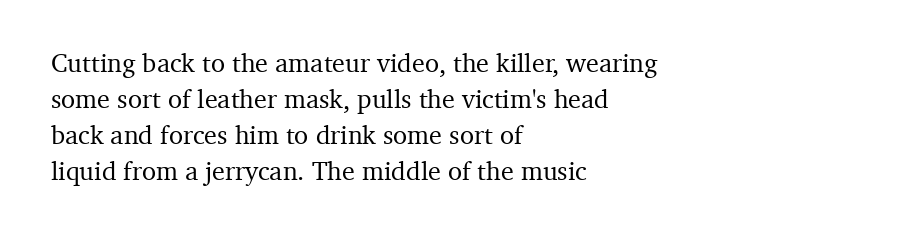
Q: Is the text italic (slanted)? A: No, it is upright.
Q: Is the text underlined? A: No.
Q: How is the paragraph aligned? A: Left-aligned.
Q: Is the spacing between letters normal or unusually wide? A: Normal.
Q: Is the spacing between lines tight, normal or loose? A: Normal.
